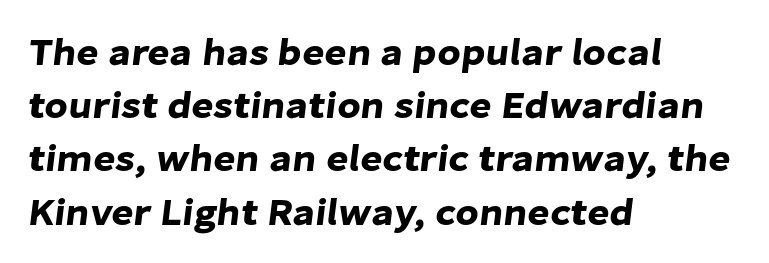
Descenders hang freely into open space. You could not count columns in this text — the font is proportionally spaced. A classic flush-left, rag-right setting is used for this passage. The characters display no serif detailing; their extremities are plain. The rendering uses a moderate line-height, typical for paragraphs. Tracking here is standard; glyphs follow each other at the usual distance.
